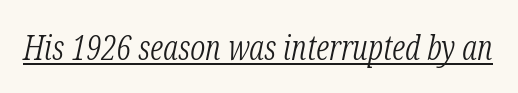
{"serif": "yes", "italic": "yes", "lean": "right", "slant_degrees": 12, "bold": "no", "weight": "light", "width": "condensed", "stroke_contrast": "low", "x_height": "medium", "monospaced": "no", "underline": "yes", "letter_spacing": "normal", "letter_spacing_em": 0.0, "glyph_px": 34}
